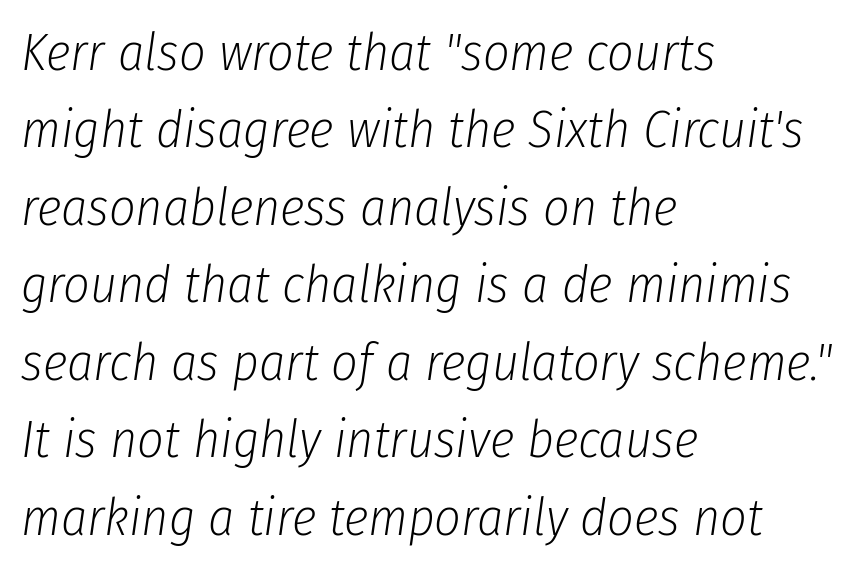
Q: Is the text bold? A: No.
Q: Is the text italic (slanted)? A: Yes, it leans right by about 8 degrees.
Q: Is the text underlined? A: No.
Q: How is the paragraph aligned? A: Left-aligned.
Q: Is the spacing between letters normal or unusually wide? A: Normal.
Q: Is the spacing between lines tight, normal or loose? A: Normal.
Q: Width (condensed, normal, or wide)? A: Condensed.
Q: Stroke contrast? A: Low.
Q: x-height? A: Medium.
Q: Monospaced? A: No.
